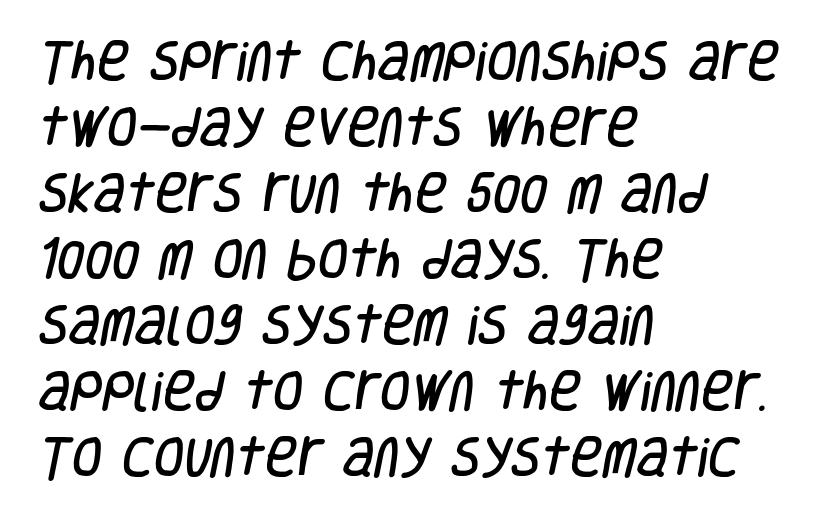
{"serif": "no", "width": "condensed", "stroke_contrast": "low", "x_height": "large", "monospaced": "no", "underline": "no", "align": "left", "line_spacing": "normal", "line_spacing_ratio": 1.5, "letter_spacing": "normal", "letter_spacing_em": 0.0, "glyph_px": 44}
